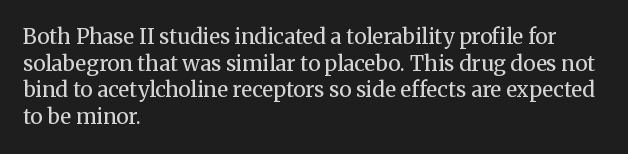
Summary of weight: not heavy and not bold. The vertical gap from one line to the next is medium. The type is set solid horizontally, with unmodified tracking. No italicization has been applied; the sample stays upright. The paragraph shown leans on its left margin. The gap between lines stays unmarked.
